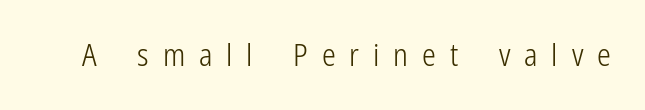
{"serif": "no", "italic": "no", "bold": "no", "weight": "light", "width": "condensed", "stroke_contrast": "low", "x_height": "medium", "monospaced": "no", "underline": "no", "letter_spacing": "wide", "letter_spacing_em": 0.45, "glyph_px": 31}
